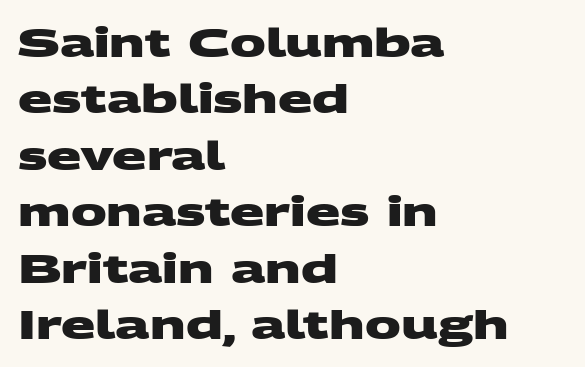
The image shows 40 px heavy, wide sans-serif type; set left-aligned, normal line spacing (1.41x), normal letter spacing, not underlined; medium stroke contrast and a large x-height.
